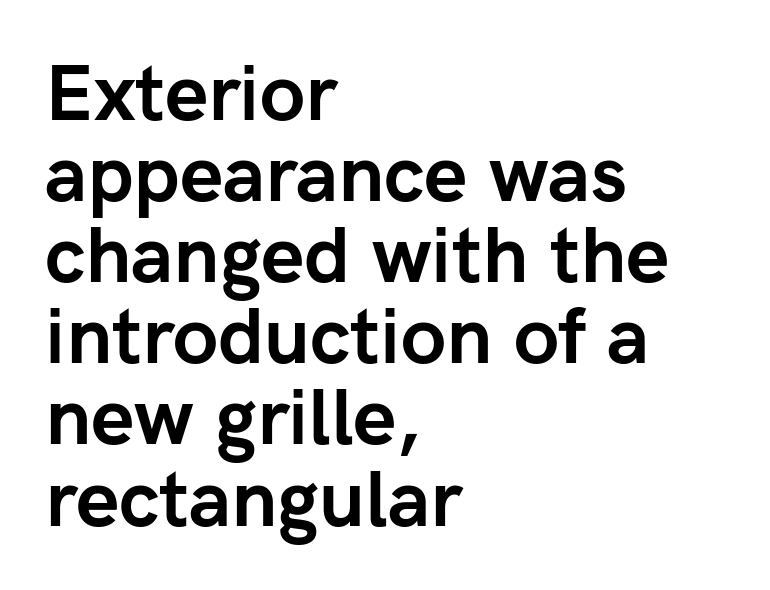
Q: Is the text bold? A: Yes.
Q: Is the text italic (slanted)? A: No, it is upright.
Q: Is the typeface a serif or a sans-serif typeface? A: Sans-serif.
Q: Is the text underlined? A: No.
Q: How is the paragraph aligned? A: Left-aligned.
Q: Is the spacing between letters normal or unusually wide? A: Normal.
Q: Is the spacing between lines tight, normal or loose? A: Tight.
Q: Width (condensed, normal, or wide)? A: Normal.
Q: Stroke contrast? A: Low.
Q: x-height? A: Medium.
Q: Monospaced? A: No.
